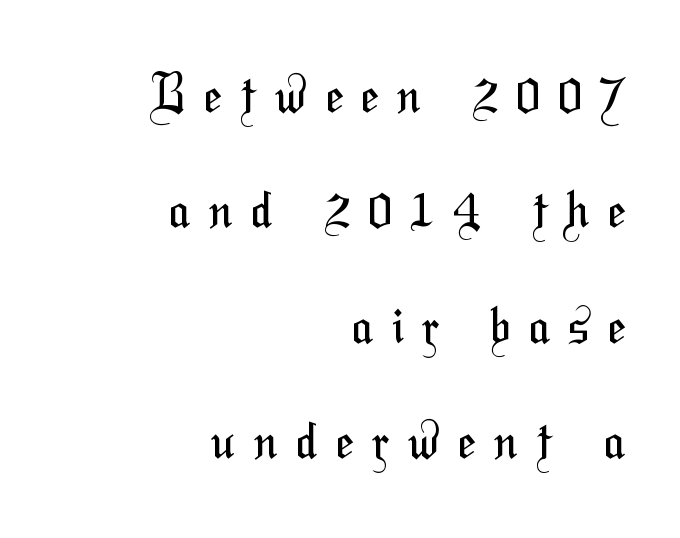
{"serif": "no", "bold": "no", "weight": "regular", "width": "condensed", "stroke_contrast": "medium", "x_height": "medium", "monospaced": "no", "underline": "no", "align": "right", "line_spacing": "loose", "line_spacing_ratio": 2.31, "letter_spacing": "wide", "letter_spacing_em": 0.38, "glyph_px": 50}
